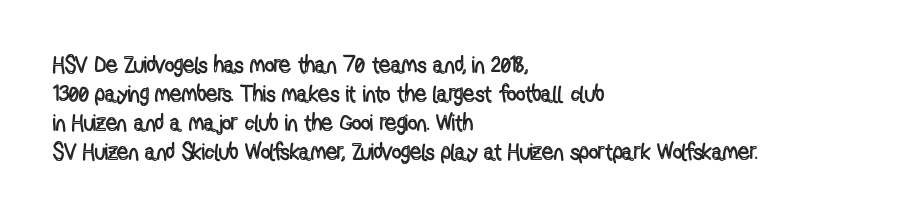
Q: Is the text italic (slanted)? A: No, it is upright.
Q: Is the text underlined? A: No.
Q: How is the paragraph aligned? A: Left-aligned.
Q: Is the spacing between letters normal or unusually wide? A: Normal.
Q: Is the spacing between lines tight, normal or loose? A: Normal.
